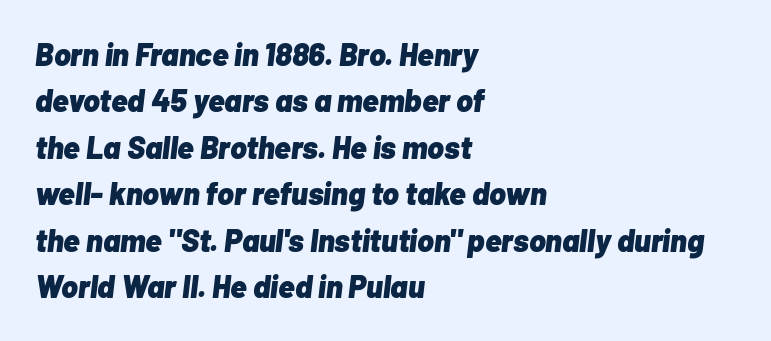
The image shows 31 px heavy type, italic (leaning right); set left-aligned, normal line spacing (1.5x), normal letter spacing, not underlined; low stroke contrast and a medium x-height.
